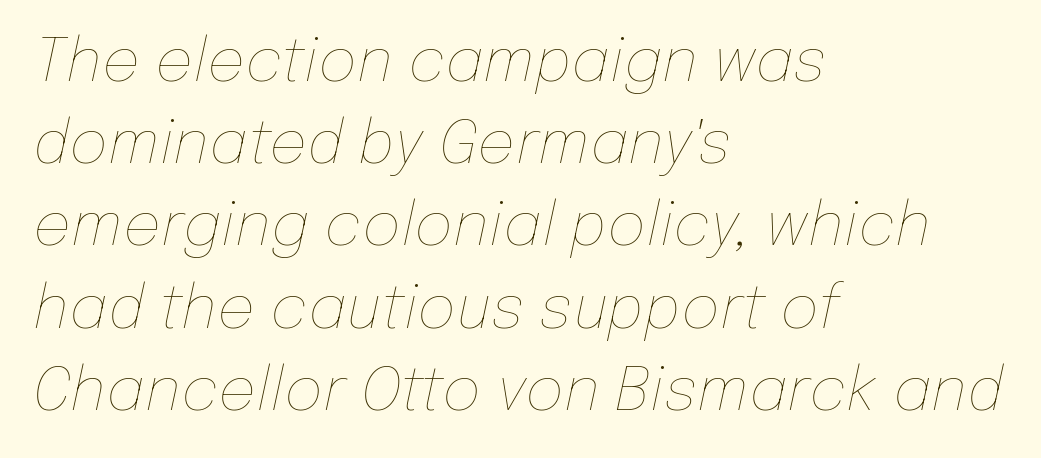
These lines are rendered in a variable-pitch font. These lines were composed using italics. This rendering leaves character spacing at its baseline value. Baseline-to-baseline distance is the conventional proportion of letter height.
